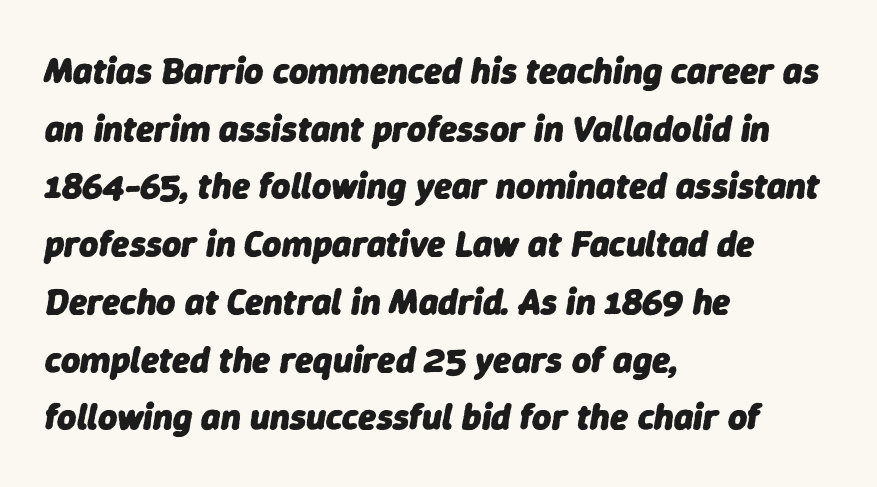
The image shows 37 px heavy type, italic (leaning right); set left-aligned, normal line spacing (1.56x), normal letter spacing, not underlined; low stroke contrast and a medium x-height.
